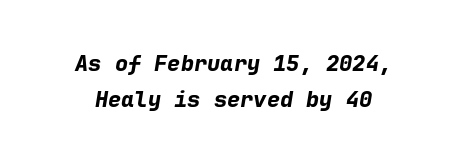
Bold? Absolutely — the strokes are thick and heavy. A clean baseline with only descenders dipping below it. Observe the lean: these are italic letterforms. The lines sit at an ordinary, default distance from one another.
